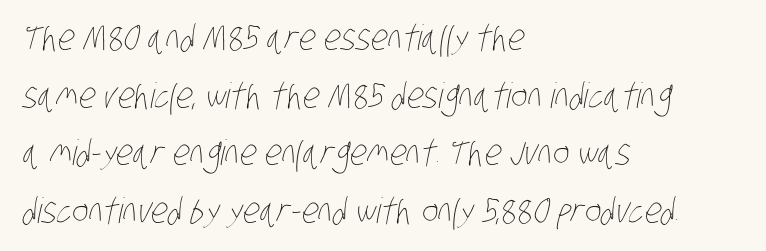
Q: Is the text bold? A: No.
Q: Is the text underlined? A: No.
Q: How is the paragraph aligned? A: Left-aligned.
Q: Is the spacing between letters normal or unusually wide? A: Normal.
Q: Is the spacing between lines tight, normal or loose? A: Normal.
Q: Width (condensed, normal, or wide)? A: Condensed.
Q: Stroke contrast? A: Low.
Q: x-height? A: Large.
Q: Monospaced? A: No.
